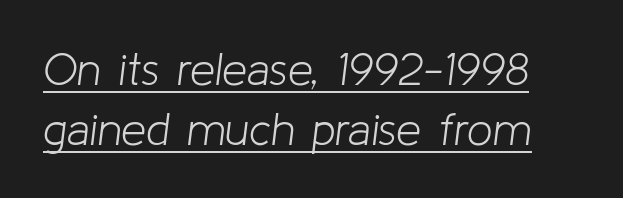
{"italic": "yes", "lean": "right", "slant_degrees": 8, "bold": "no", "weight": "light", "width": "normal", "stroke_contrast": "low", "x_height": "medium", "monospaced": "no", "underline": "yes", "line_spacing": "normal", "line_spacing_ratio": 1.33, "letter_spacing": "normal", "letter_spacing_em": 0.0, "glyph_px": 45}
